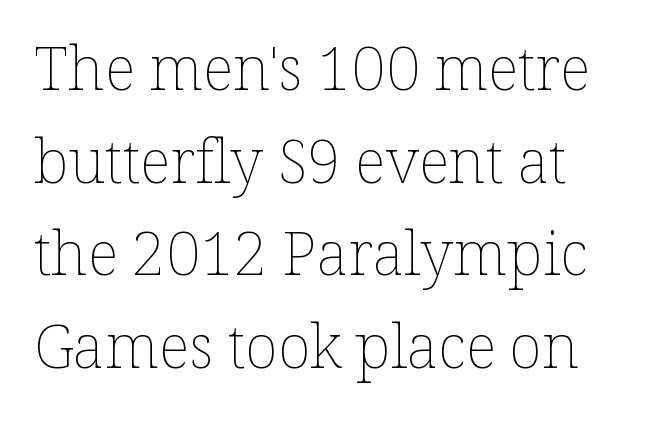
{"italic": "no", "bold": "no", "weight": "thin", "width": "normal", "stroke_contrast": "low", "x_height": "medium", "monospaced": "no", "underline": "no", "line_spacing": "normal", "line_spacing_ratio": 1.52, "letter_spacing": "normal", "letter_spacing_em": 0.0, "glyph_px": 61}
